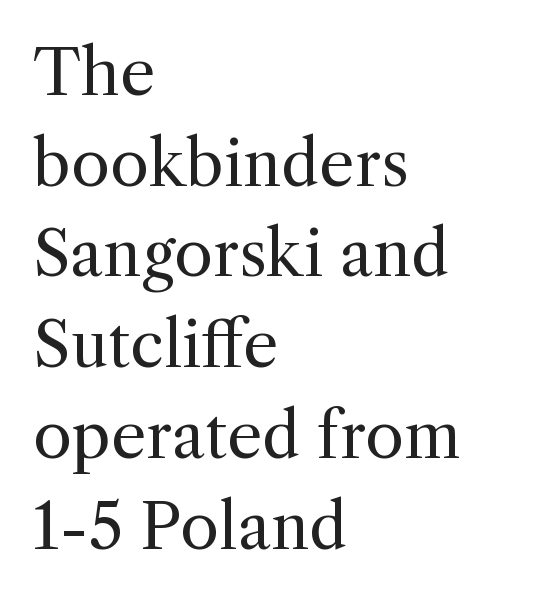
Q: Is the text bold? A: No.
Q: Is the text italic (slanted)? A: No, it is upright.
Q: Is the typeface a serif or a sans-serif typeface? A: Serif.
Q: Is the text underlined? A: No.
Q: How is the paragraph aligned? A: Left-aligned.
Q: Is the spacing between letters normal or unusually wide? A: Normal.
Q: Is the spacing between lines tight, normal or loose? A: Normal.
Q: Width (condensed, normal, or wide)? A: Normal.
Q: x-height? A: Medium.
Q: Monospaced? A: No.
